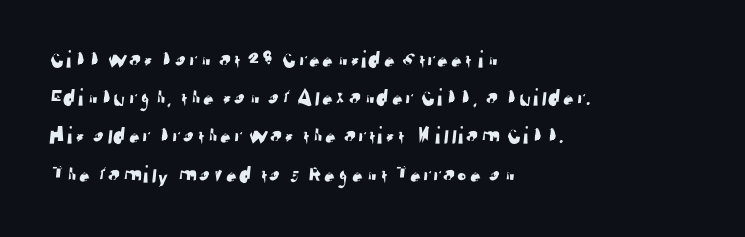
Horizontally, the lines are justified to the leading edge only. These lines sit exactly where default settings would place them. The tracking reads as untouched default to a designer's eye. The string is rendered with underlining switched off.
